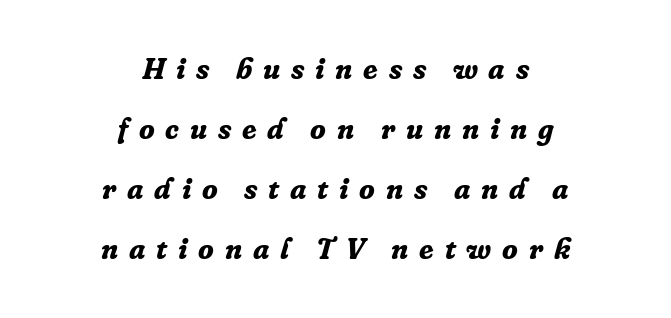
{"serif": "yes", "italic": "yes", "lean": "right", "slant_degrees": 16, "bold": "yes", "weight": "bold", "width": "normal", "stroke_contrast": "low", "x_height": "medium", "monospaced": "no", "underline": "no", "align": "center", "line_spacing": "loose", "line_spacing_ratio": 2.07, "letter_spacing": "wide", "letter_spacing_em": 0.37, "glyph_px": 29}
